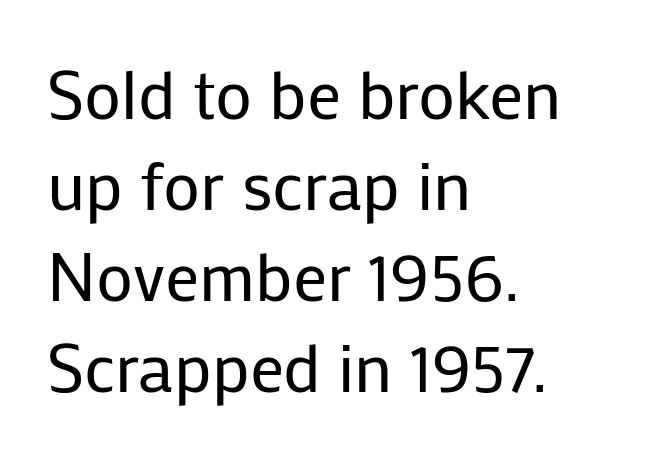
The image shows 68 px regular-weight sans-serif type, upright; set left-aligned, normal line spacing (1.34x), normal letter spacing, not underlined; low stroke contrast and a medium x-height.
